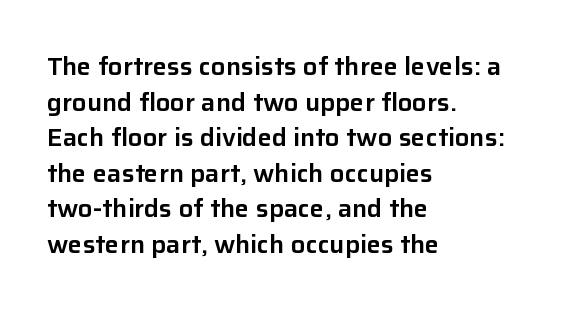
{"italic": "no", "underline": "no", "align": "left", "line_spacing": "normal", "line_spacing_ratio": 1.48, "letter_spacing": "normal", "letter_spacing_em": 0.0, "glyph_px": 24}
